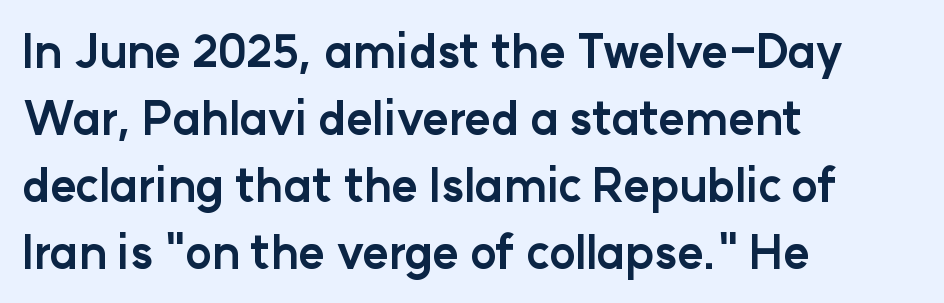
The face used here is proportionally spaced, like ordinary book or web type. Italic? Not at all — the glyphs are vertical. Alignment: flush left. In terms of letterform style, serifs are entirely absent. Look at the stroke-to-counter ratio: heavy, a bold. Vertical spacing — default.
